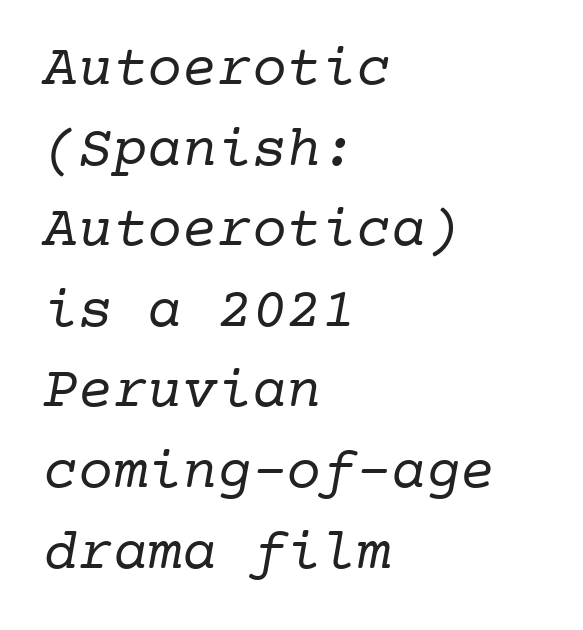
You could count columns in this text — the font is strictly monospaced. Is the block centered? No — it sits flush against the left margin. The passage shown is not underscored anywhere. Font category for this specimen: serif.
